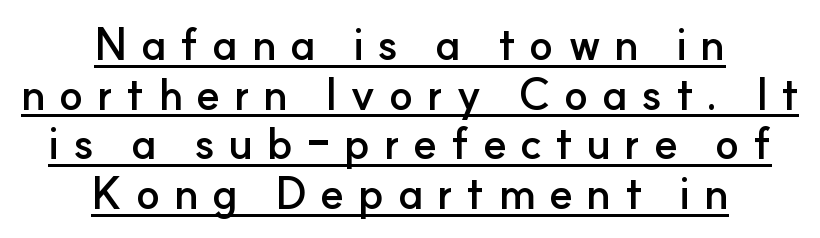
The image shows 44 px semibold sans-serif type, upright; set centered, tight line spacing (1.13x), unusually wide letter spacing (+0.3 em), underlined; low stroke contrast and a small x-height.
